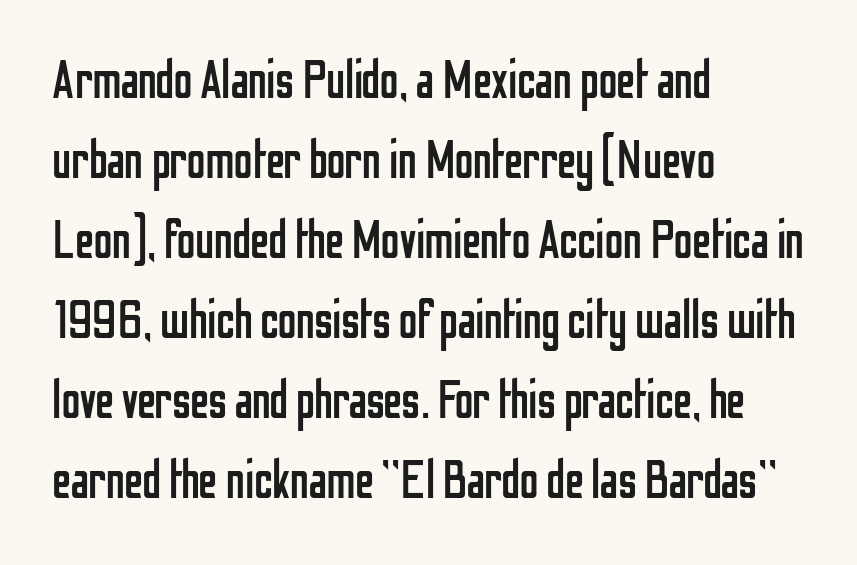
{"serif": "no", "italic": "no", "bold": "no", "weight": "regular", "width": "condensed", "stroke_contrast": "low", "x_height": "medium", "monospaced": "no", "underline": "no", "align": "left", "line_spacing": "normal", "line_spacing_ratio": 1.51, "letter_spacing": "normal", "letter_spacing_em": 0.0, "glyph_px": 53}
